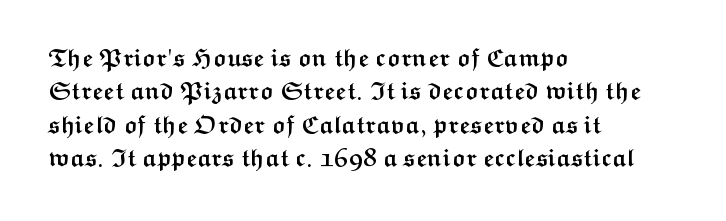
Q: Is the text bold? A: Yes.
Q: Is the text italic (slanted)? A: No, it is upright.
Q: Is the text underlined? A: No.
Q: How is the paragraph aligned? A: Left-aligned.
Q: Is the spacing between letters normal or unusually wide? A: Normal.
Q: Is the spacing between lines tight, normal or loose? A: Normal.
